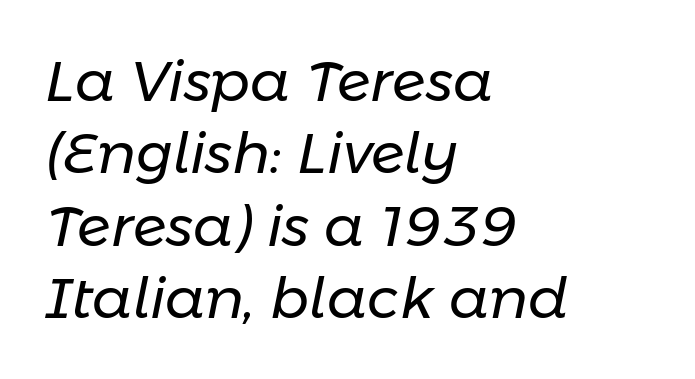
This sample has the flowing, uneven cadence of proportional lettering. This reads as an unemphasized weight, regular at the heaviest. Slanted lettering throughout. The line-height multiplier appears to be the usual default. The space beneath each line is pristine and unruled.
